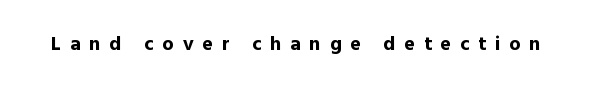
Q: Is the text bold? A: Yes.
Q: Is the text italic (slanted)? A: No, it is upright.
Q: Is the text underlined? A: No.
Q: Is the spacing between letters normal or unusually wide? A: Unusually wide.
